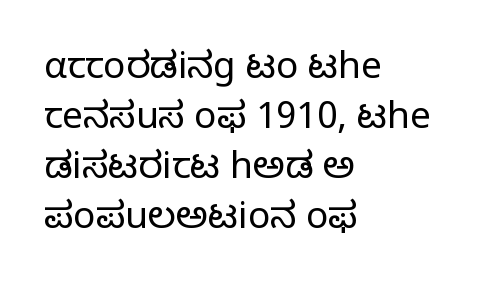
{"serif": "no", "italic": "no", "bold": "no", "weight": "light", "width": "normal", "stroke_contrast": "low", "x_height": "medium", "monospaced": "no", "underline": "no", "align": "left", "line_spacing": "normal", "line_spacing_ratio": 1.35, "letter_spacing": "normal", "letter_spacing_em": 0.0, "glyph_px": 37}
